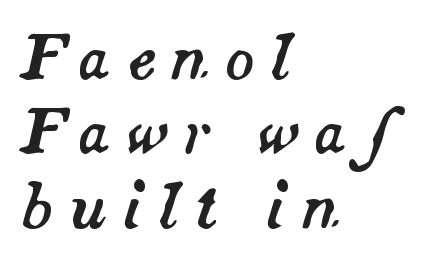
The image shows 60 px text type, italic (leaning right); set left-aligned, line spacing 1.24x, unusually wide letter spacing (+0.25 em), not underlined; medium stroke contrast and a small x-height.
